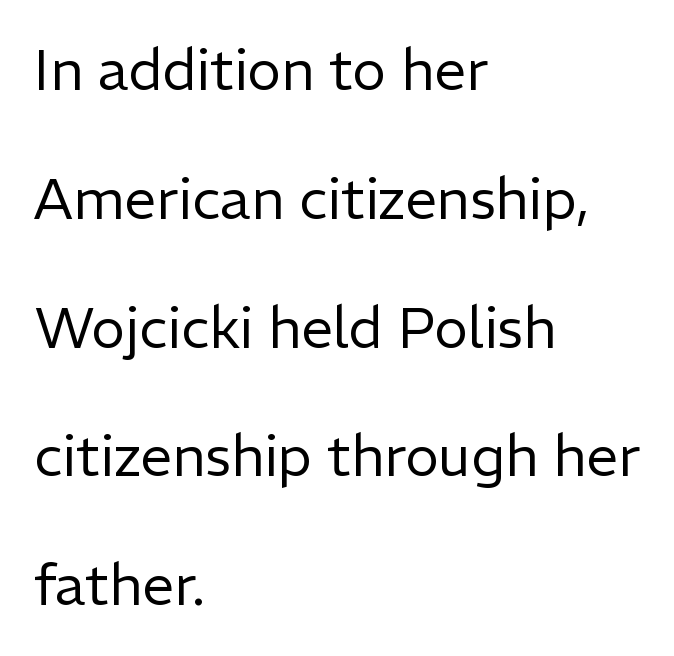
Here the glyphs are tracked normally, forming tight word shapes. These glyphs show unthickened strokes, regular width or finer. Upright lettering throughout. These lines are composed in type without serifs. Layout note: lines flush left.
